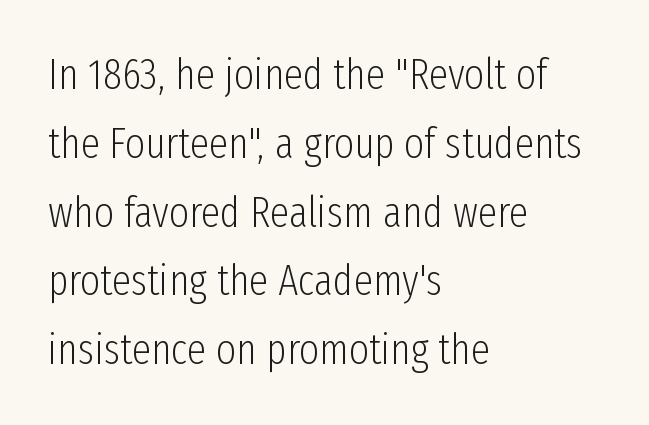
Q: Is the text bold? A: No.
Q: Is the text italic (slanted)? A: No, it is upright.
Q: Is the typeface a serif or a sans-serif typeface? A: Sans-serif.
Q: Is the text underlined? A: No.
Q: How is the paragraph aligned? A: Left-aligned.
Q: Is the spacing between letters normal or unusually wide? A: Normal.
Q: Is the spacing between lines tight, normal or loose? A: Normal.
Q: Width (condensed, normal, or wide)? A: Condensed.
Q: Stroke contrast? A: Low.
Q: x-height? A: Medium.
Q: Monospaced? A: No.
